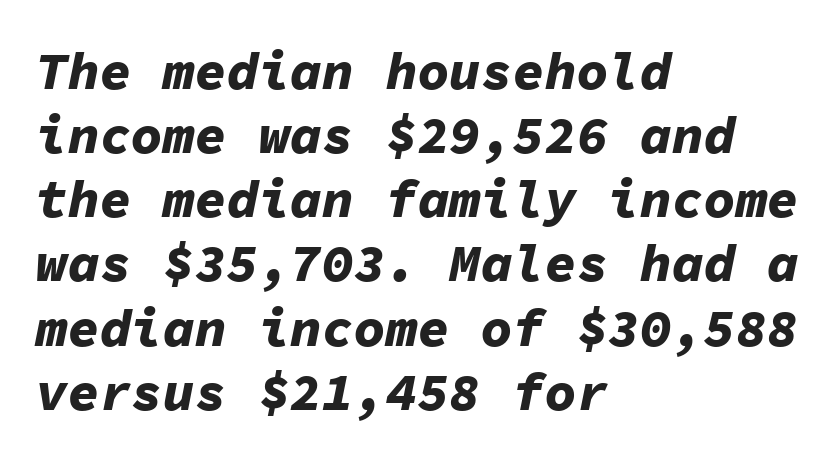
The image shows 53 px bold type, italic (leaning right), monospaced; set left-aligned, line spacing 1.21x, normal letter spacing, not underlined; low stroke contrast and a medium x-height.
